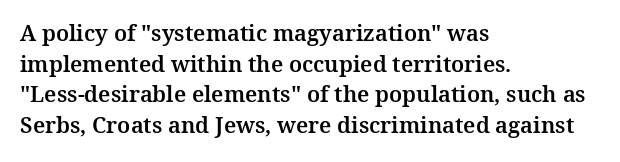
The image shows 22 px text type, upright; set left-aligned, normal line spacing (1.39x), normal letter spacing, not underlined.
